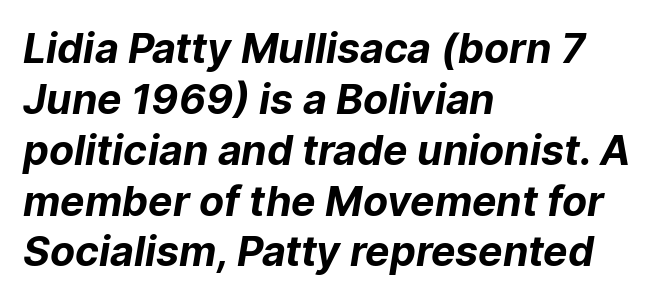
{"serif": "no", "bold": "yes", "weight": "bold", "width": "normal", "stroke_contrast": "low", "x_height": "medium", "monospaced": "no", "underline": "no", "align": "left", "line_spacing_ratio": 1.24, "letter_spacing": "normal", "letter_spacing_em": 0.0, "glyph_px": 41}
